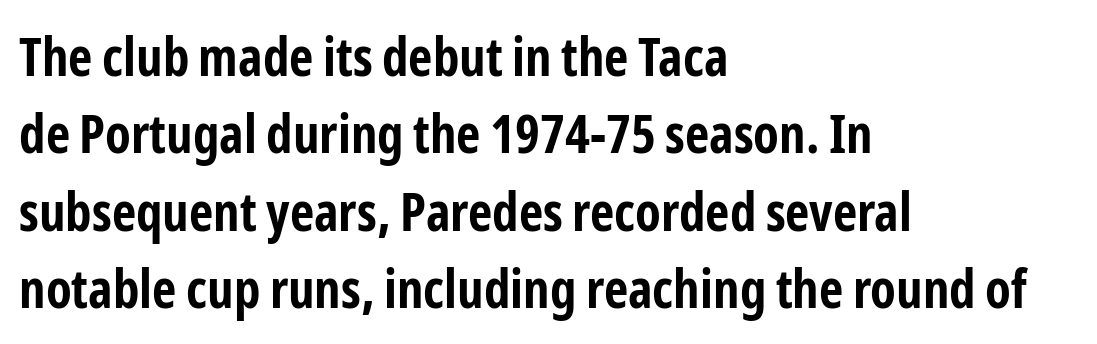
{"serif": "no", "italic": "no", "bold": "yes", "weight": "bold", "width": "condensed", "stroke_contrast": "low", "x_height": "medium", "monospaced": "no", "underline": "no", "align": "left", "line_spacing": "normal", "line_spacing_ratio": 1.46, "letter_spacing": "normal", "letter_spacing_em": 0.0, "glyph_px": 53}
